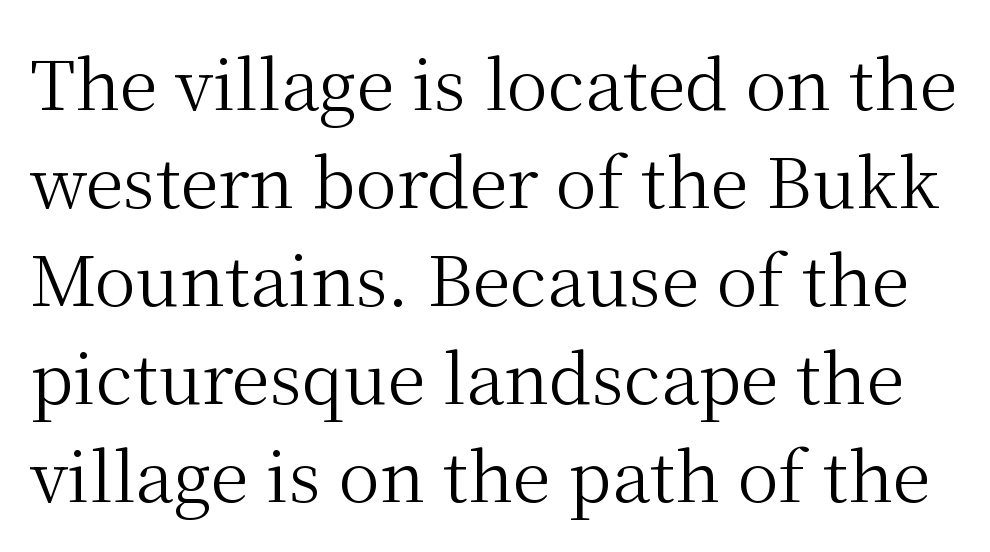
Q: Is the text bold? A: No.
Q: Is the text italic (slanted)? A: No, it is upright.
Q: Is the typeface a serif or a sans-serif typeface? A: Serif.
Q: Is the text underlined? A: No.
Q: Is the spacing between letters normal or unusually wide? A: Normal.
Q: Is the spacing between lines tight, normal or loose? A: Normal.
Q: Width (condensed, normal, or wide)? A: Normal.
Q: Stroke contrast? A: Medium.
Q: x-height? A: Medium.
Q: Monospaced? A: No.
